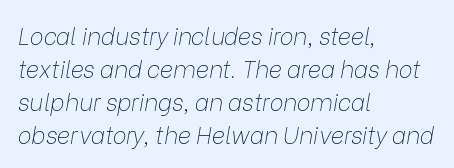
Q: Is the text bold? A: No.
Q: Is the text italic (slanted)? A: Yes, it leans right by about 9 degrees.
Q: Is the text underlined? A: No.
Q: How is the paragraph aligned? A: Left-aligned.
Q: Is the spacing between letters normal or unusually wide? A: Normal.
Q: Is the spacing between lines tight, normal or loose? A: Normal.
